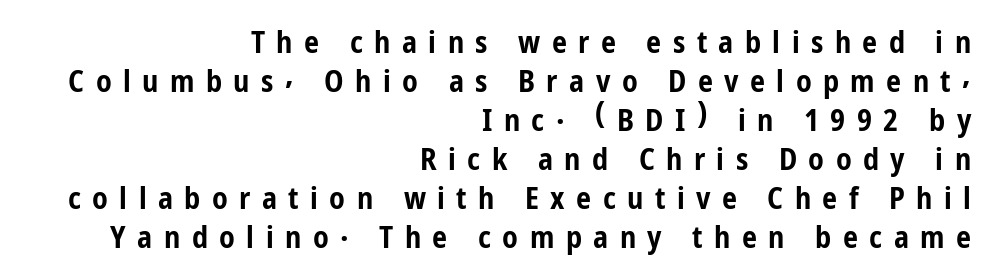
{"serif": "no", "italic": "no", "bold": "yes", "weight": "bold", "width": "condensed", "stroke_contrast": "low", "x_height": "medium", "monospaced": "no", "underline": "no", "align": "right", "line_spacing": "normal", "line_spacing_ratio": 1.3, "letter_spacing": "wide", "letter_spacing_em": 0.38, "glyph_px": 30}
